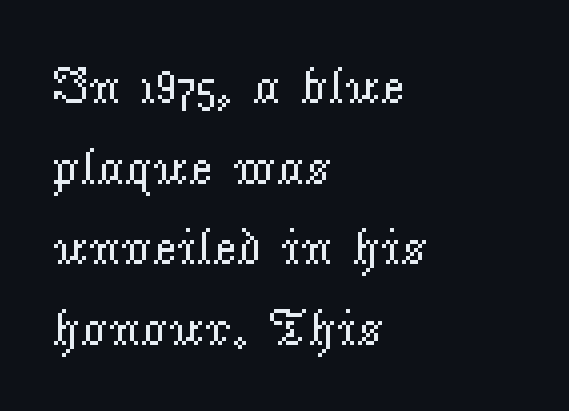
The typesetter chose a ragged-right arrangement here. If you drew a line through each stem, it would be perfectly vertical. Check where the strokes stop: tiny serifs finish them off. Has an underline been added? It has not.
